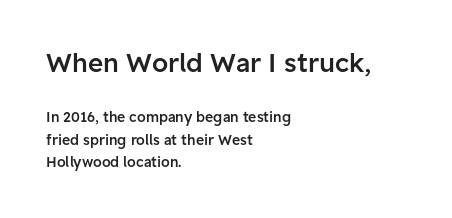
Compared with typical body copy, the letter spacing here is the same. Bigger letters appear in the top chunk; the bottom chunk is reduced. No italicization has been applied; the sample stays upright. The leading is moderate, giving the passage an even texture.
